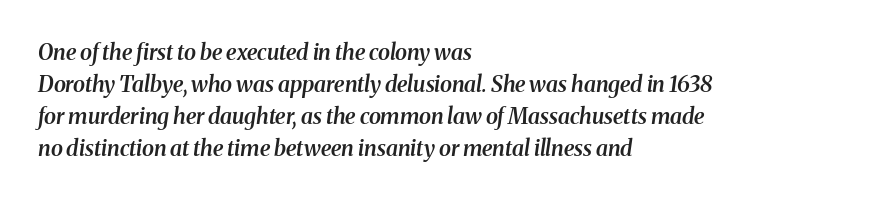
{"italic": "yes", "lean": "right", "slant_degrees": 8, "bold": "semi", "underline": "no", "align": "left", "line_spacing": "normal", "line_spacing_ratio": 1.46, "letter_spacing": "normal", "letter_spacing_em": 0.0, "glyph_px": 22}
